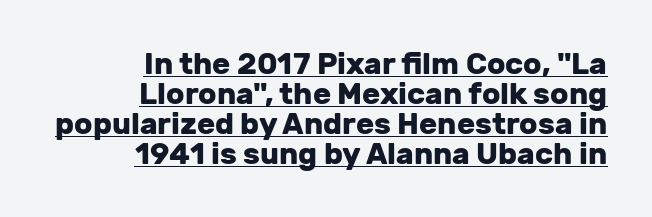
The image shows 30 px heavy sans-serif type, upright; set right-aligned, tight line spacing (1.0x), normal letter spacing, underlined; low stroke contrast and a medium x-height.
